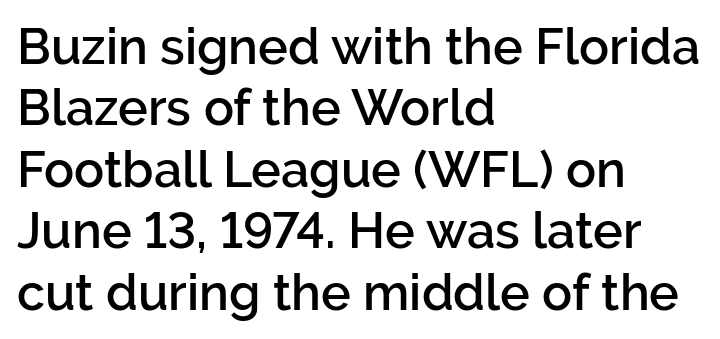
The image shows 50 px semibold sans-serif type, upright; set left-aligned, line spacing 1.23x, normal letter spacing, not underlined; low stroke contrast and a medium x-height.
